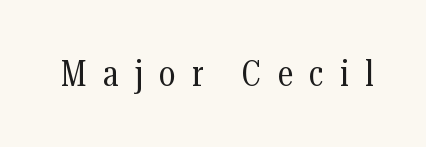
Q: Is the text bold? A: No.
Q: Is the text italic (slanted)? A: No, it is upright.
Q: Is the typeface a serif or a sans-serif typeface? A: Serif.
Q: Is the text underlined? A: No.
Q: Is the spacing between letters normal or unusually wide? A: Unusually wide.
Q: Width (condensed, normal, or wide)? A: Condensed.
Q: Stroke contrast? A: Medium.
Q: x-height? A: Medium.
Q: Monospaced? A: No.
